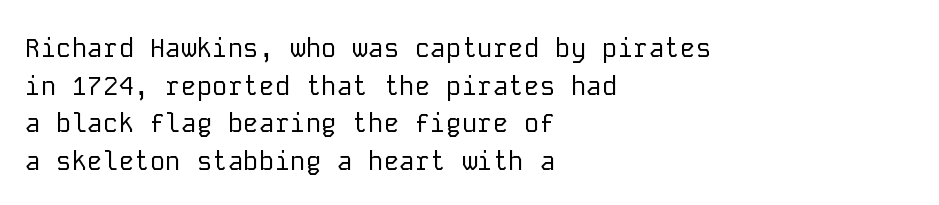
{"italic": "no", "bold": "no", "underline": "no", "align": "left", "line_spacing": "normal", "line_spacing_ratio": 1.45, "letter_spacing": "normal", "letter_spacing_em": 0.0, "glyph_px": 26}
